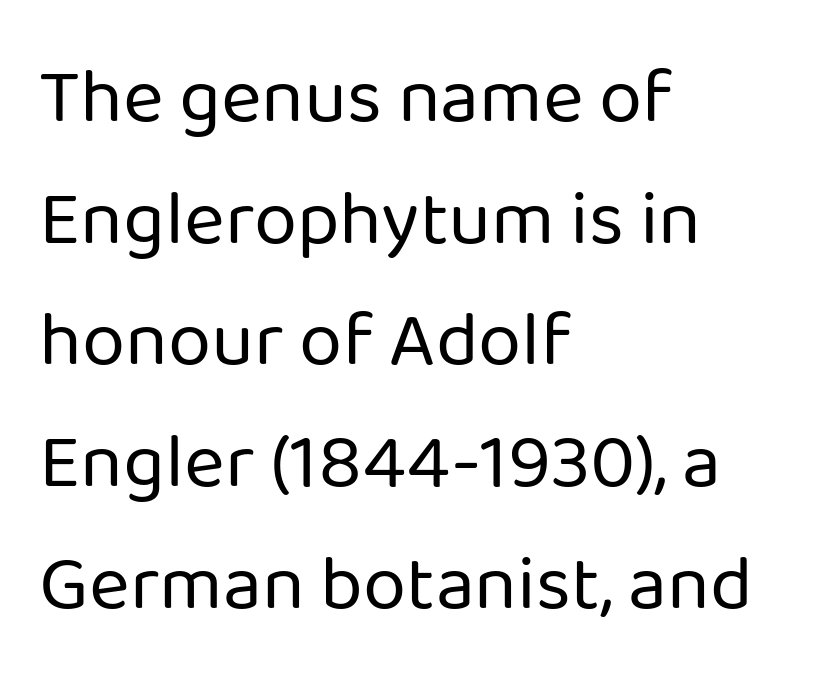
The typesetting does not lean heavy: it is not bold. The letters sit at their default tracking, neither squeezed nor spread. The area under the type is left untouched. The text was rendered using a sans face with plain stroke endings. Do the letters lean? They stand straight. Baseline-to-baseline distance is the conventional proportion of letter height.
